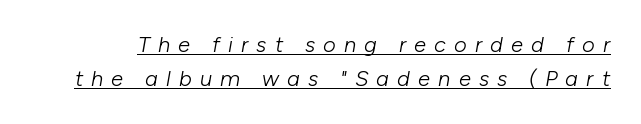
Q: Is the text bold? A: No.
Q: Is the text italic (slanted)? A: Yes, it leans right by about 10 degrees.
Q: Is the text underlined? A: Yes.
Q: Is the spacing between letters normal or unusually wide? A: Unusually wide.
Q: Is the spacing between lines tight, normal or loose? A: Normal.
